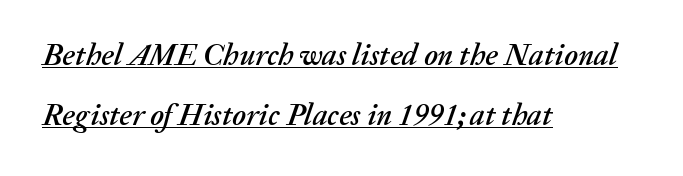
The lettering tilts uniformly, giving the passage an italic look. Nothing unusual about the tracking: characters are spaced as the font intends. The letters advance in unequal steps, a hallmark of proportional type. The words here are underlined. Does the leading feel generous? Absolutely, it's lavish.
